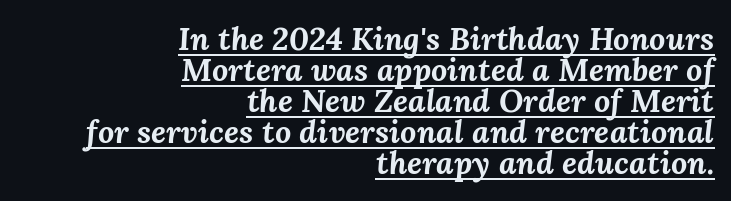
The image shows 32 px bold type, italic (leaning right); set right-aligned, tight line spacing (0.97x), normal letter spacing, underlined; medium stroke contrast and a medium x-height.
